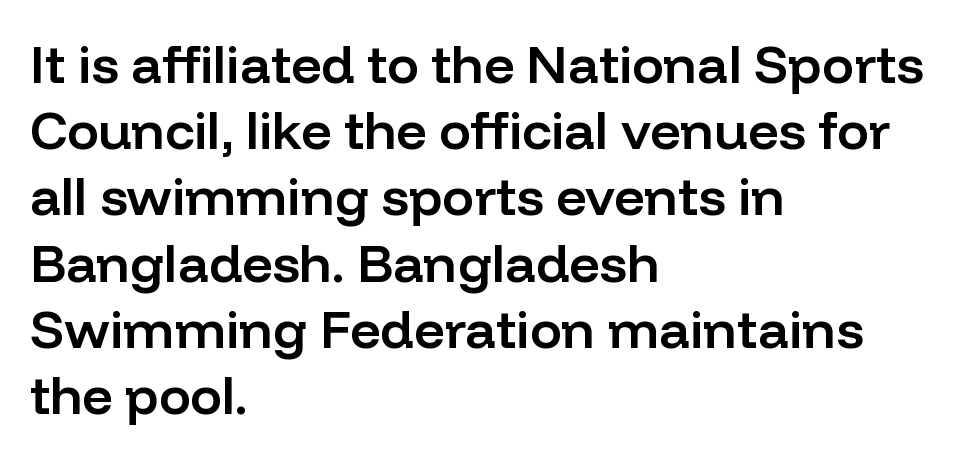
{"serif": "no", "italic": "no", "bold": "semi", "weight": "semibold", "width": "normal", "stroke_contrast": "low", "x_height": "medium", "monospaced": "no", "underline": "no", "align": "left", "line_spacing": "normal", "line_spacing_ratio": 1.25, "letter_spacing": "normal", "letter_spacing_em": 0.0, "glyph_px": 53}
